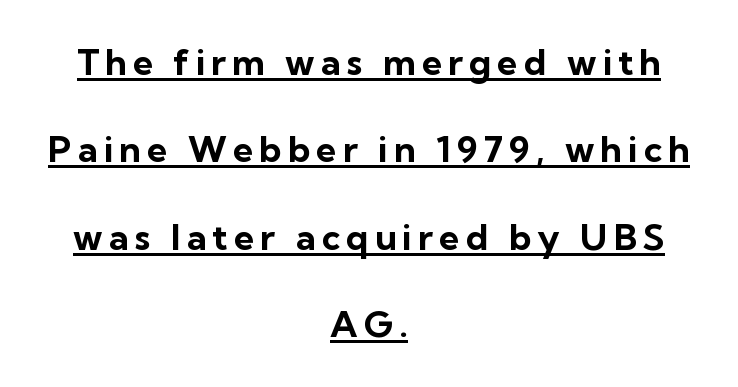
{"serif": "no", "italic": "no", "bold": "yes", "weight": "bold", "width": "normal", "stroke_contrast": "low", "x_height": "medium", "monospaced": "no", "underline": "yes", "align": "center", "line_spacing": "loose", "line_spacing_ratio": 2.43, "glyph_px": 36}
